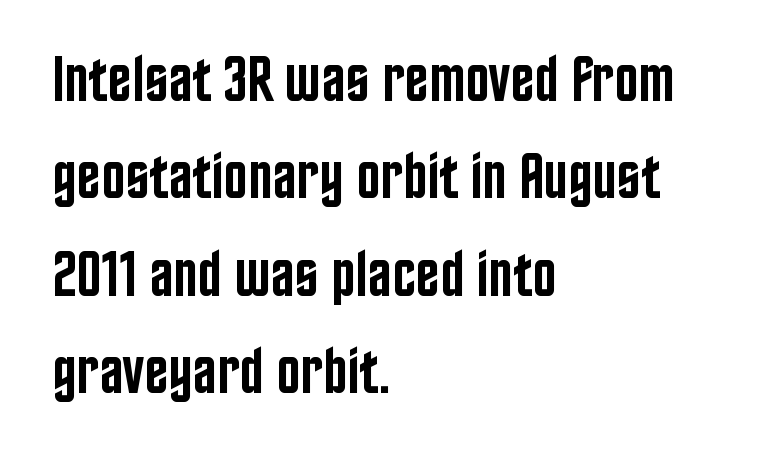
Bold? Not quite — semibold, heavier than regular but stopping short. A bare baseline throughout the passage. This is sans-serif lettering, the kind often seen on screens and signage. The gaps between neighbouring characters are ordinary and unremarkable. Honestly, the row spacing looks completely unremarkable. These lines stack with their left ends in a neat column.
